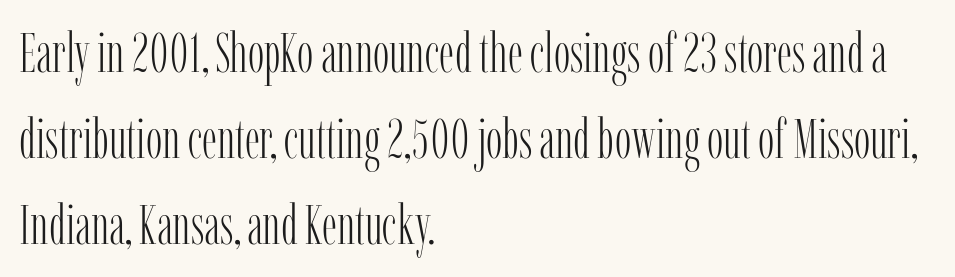
Q: Is the text bold? A: No.
Q: Is the text italic (slanted)? A: No, it is upright.
Q: Is the typeface a serif or a sans-serif typeface? A: Serif.
Q: Is the text underlined? A: No.
Q: How is the paragraph aligned? A: Left-aligned.
Q: Is the spacing between letters normal or unusually wide? A: Normal.
Q: Is the spacing between lines tight, normal or loose? A: Normal.
Q: Width (condensed, normal, or wide)? A: Condensed.
Q: Stroke contrast? A: Low.
Q: x-height? A: Medium.
Q: Monospaced? A: No.
